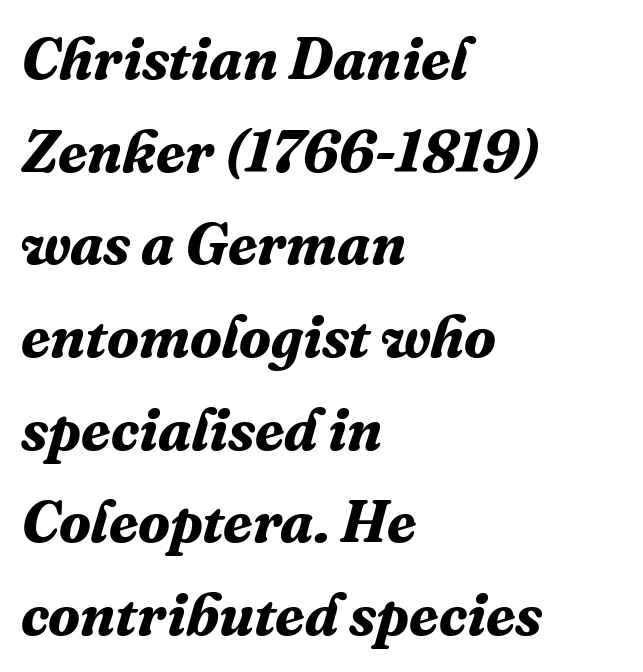
{"serif": "yes", "italic": "yes", "lean": "right", "slant_degrees": 16, "bold": "yes", "weight": "bold", "width": "normal", "stroke_contrast": "medium", "x_height": "medium", "monospaced": "no", "underline": "no", "align": "left", "line_spacing": "normal", "line_spacing_ratio": 1.57, "letter_spacing": "normal", "letter_spacing_em": 0.0, "glyph_px": 59}
